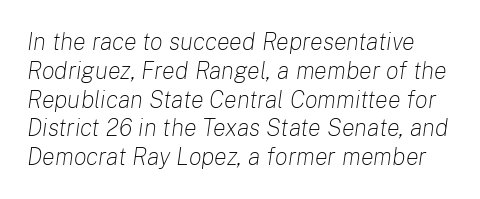
The image shows 24 px text type, italic (leaning right); set line spacing 1.2x, normal letter spacing, not underlined.
